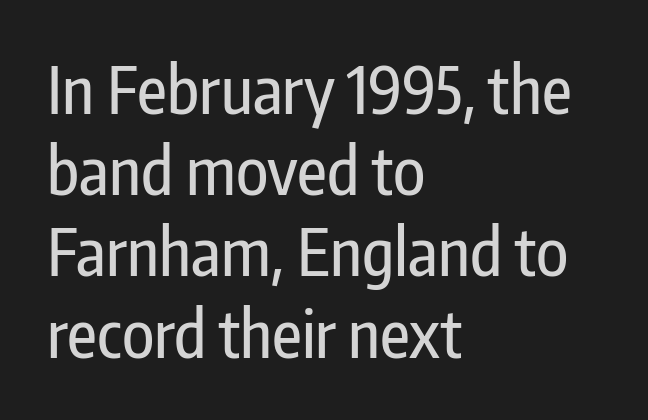
{"serif": "no", "italic": "no", "width": "condensed", "stroke_contrast": "low", "x_height": "medium", "monospaced": "no", "underline": "no", "align": "left", "line_spacing": "normal", "line_spacing_ratio": 1.25, "letter_spacing": "normal", "letter_spacing_em": 0.0, "glyph_px": 65}
